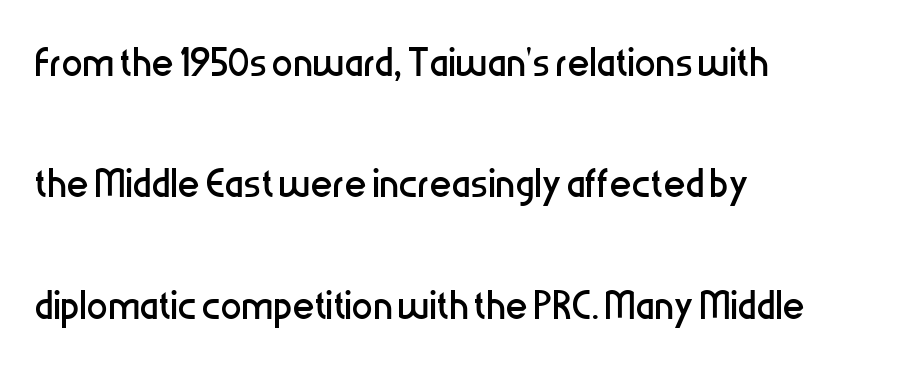
Ink coverage per letter is moderate at most. Between one letter and the next there's only the usual sliver of space. The letters stand straight up with perfectly vertical stems. Font category for this specimen: sans-serif.
